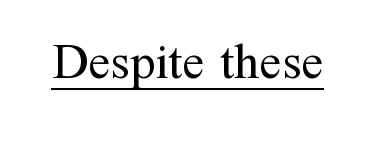
Looks like regular typesetting: each glyph gets only the width it needs. The specimen includes a rule beneath the text block's lines. Is the letter spacing exaggerated? No — it looks like the ordinary default. The letters stand straight up with perfectly vertical stems. Classification — serif. Weight: in the light-to-regular range.
